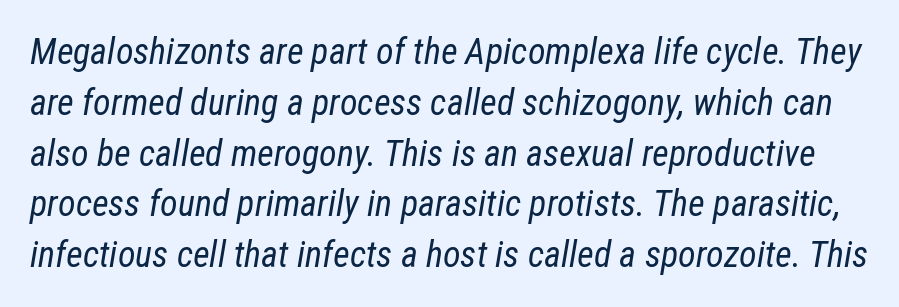
{"italic": "yes", "lean": "right", "slant_degrees": 12, "bold": "no", "weight": "regular", "width": "condensed", "stroke_contrast": "low", "x_height": "medium", "monospaced": "no", "underline": "no", "line_spacing": "normal", "line_spacing_ratio": 1.41, "letter_spacing": "normal", "letter_spacing_em": 0.0, "glyph_px": 36}
